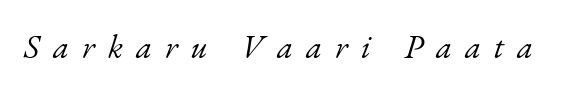
Q: Is the text bold? A: No.
Q: Is the text italic (slanted)? A: Yes, it leans right by about 17 degrees.
Q: Is the typeface a serif or a sans-serif typeface? A: Serif.
Q: Is the text underlined? A: No.
Q: Is the spacing between letters normal or unusually wide? A: Unusually wide.
Q: Width (condensed, normal, or wide)? A: Normal.
Q: Stroke contrast? A: Low.
Q: x-height? A: Small.
Q: Monospaced? A: No.
